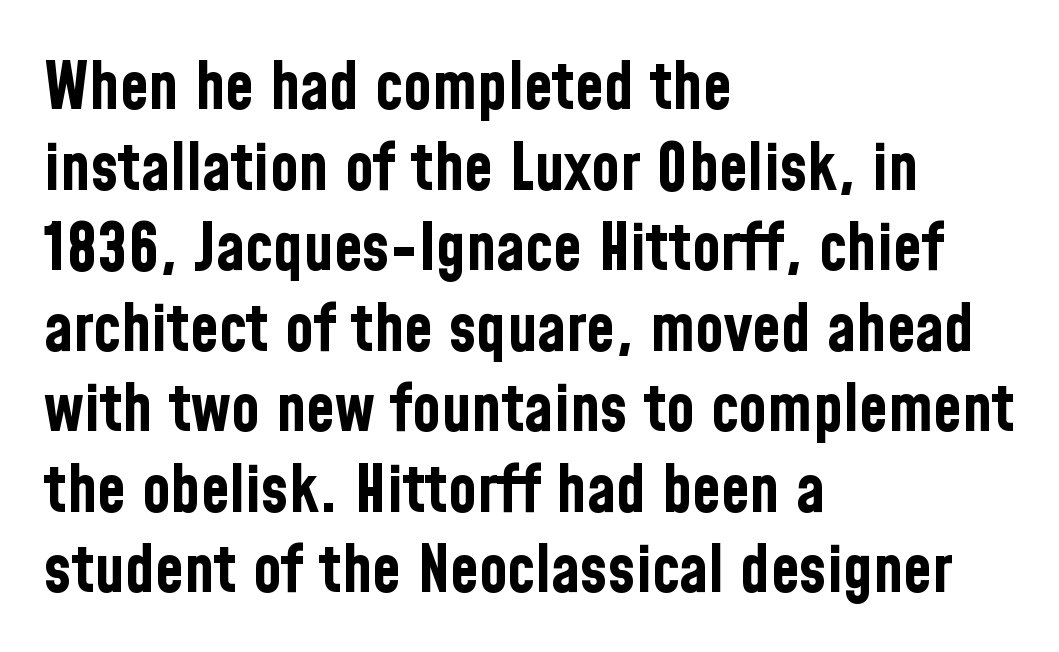
The image shows 66 px bold, condensed sans-serif type, upright; set left-aligned, line spacing 1.22x, normal letter spacing, not underlined; low stroke contrast and a medium x-height.
